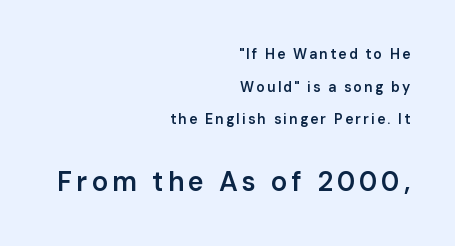
Q: Is the text bold? A: Semi-bold.
Q: Is the text italic (slanted)? A: No, it is upright.
Q: Is the text underlined? A: No.
Q: How is the paragraph aligned? A: Right-aligned.
Q: Is the spacing between lines tight, normal or loose? A: Loose.
Q: Which block of text is set in a larger size, the first (top) or the second (bottom)? A: The second (bottom) one.
